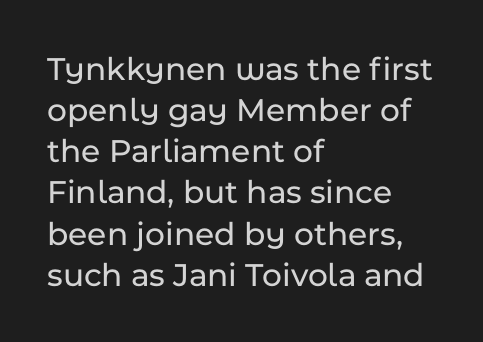
Q: Is the text italic (slanted)? A: No, it is upright.
Q: Is the typeface a serif or a sans-serif typeface? A: Sans-serif.
Q: Is the text underlined? A: No.
Q: How is the paragraph aligned? A: Left-aligned.
Q: Is the spacing between letters normal or unusually wide? A: Normal.
Q: Width (condensed, normal, or wide)? A: Normal.
Q: Stroke contrast? A: Low.
Q: x-height? A: Medium.
Q: Monospaced? A: No.
